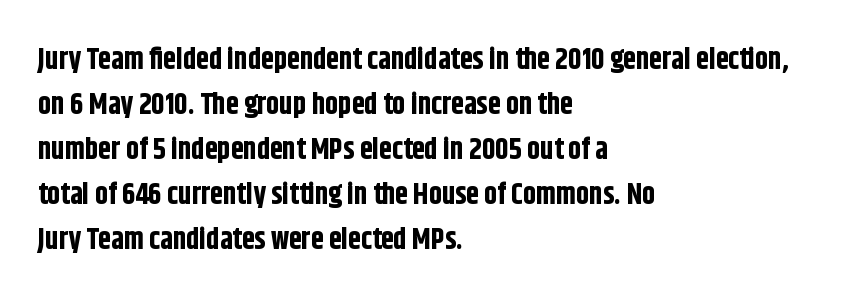
Students, this is bold: see how much ink each stroke carries. A roman cut, with each character standing at attention. Where is the straight margin? On the left. The lines sit at an ordinary, default distance from one another. Glance below the letters and you will spot only blank space.
